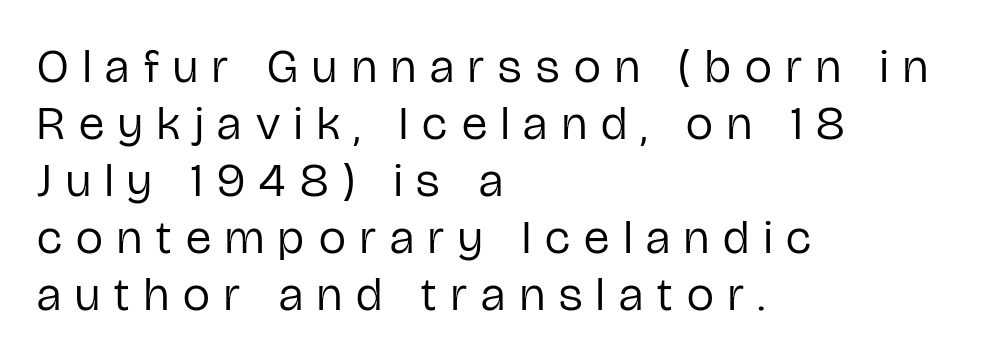
{"serif": "no", "italic": "no", "bold": "no", "weight": "regular", "width": "condensed", "stroke_contrast": "low", "x_height": "medium", "monospaced": "no", "underline": "no", "align": "left", "line_spacing_ratio": 1.19, "letter_spacing": "wide", "letter_spacing_em": 0.3, "glyph_px": 48}
